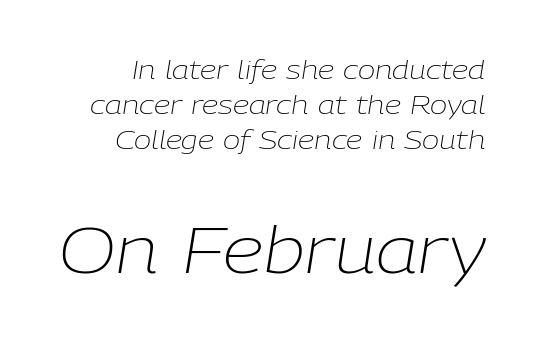
Characters follow at the spacing the type designer built in. An italicized treatment has been applied to the whole sample. Here the designer chose a conventional face with non-uniform glyph widths. One glance says typical: line gaps are just what's usual. Typesetter's note — lower block bumped up in size, upper block left smaller.
